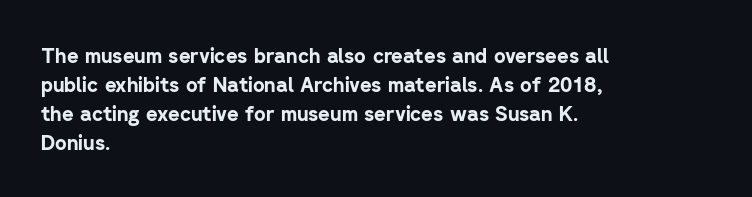
{"italic": "no", "bold": "yes", "underline": "no", "align": "left", "line_spacing": "normal", "line_spacing_ratio": 1.45, "letter_spacing": "normal", "letter_spacing_em": 0.0, "glyph_px": 20}
